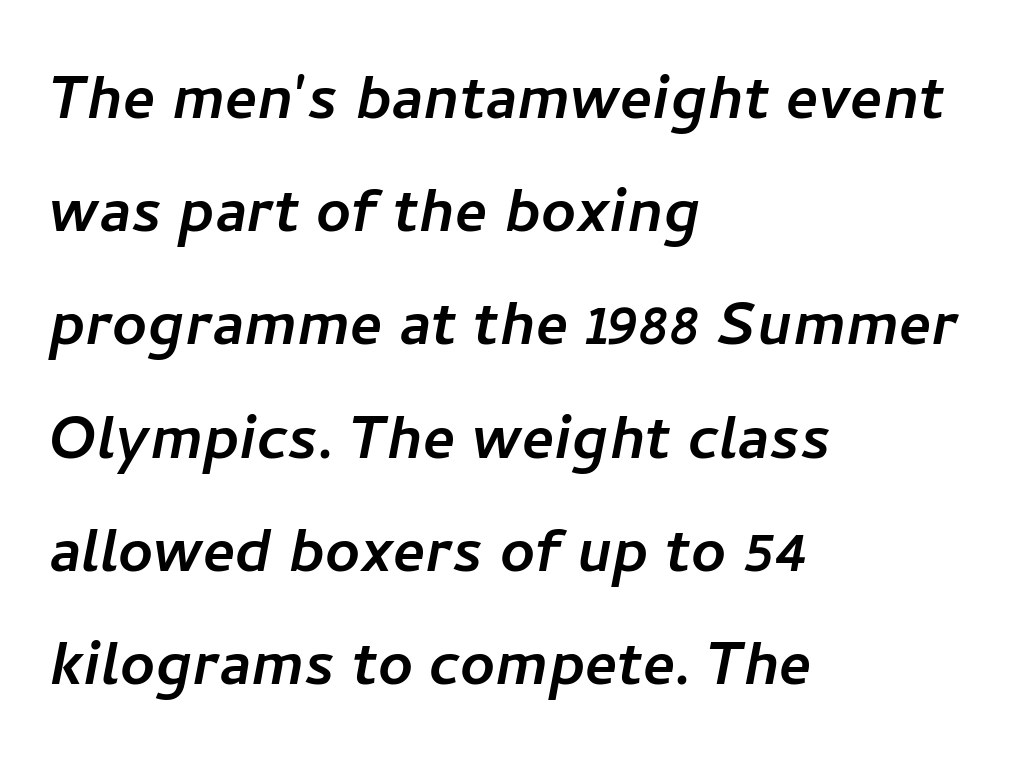
{"serif": "no", "width": "normal", "stroke_contrast": "low", "x_height": "medium", "monospaced": "no", "underline": "no", "align": "left", "line_spacing": "normal", "line_spacing_ratio": 1.49, "letter_spacing": "normal", "letter_spacing_em": 0.0, "glyph_px": 76}
